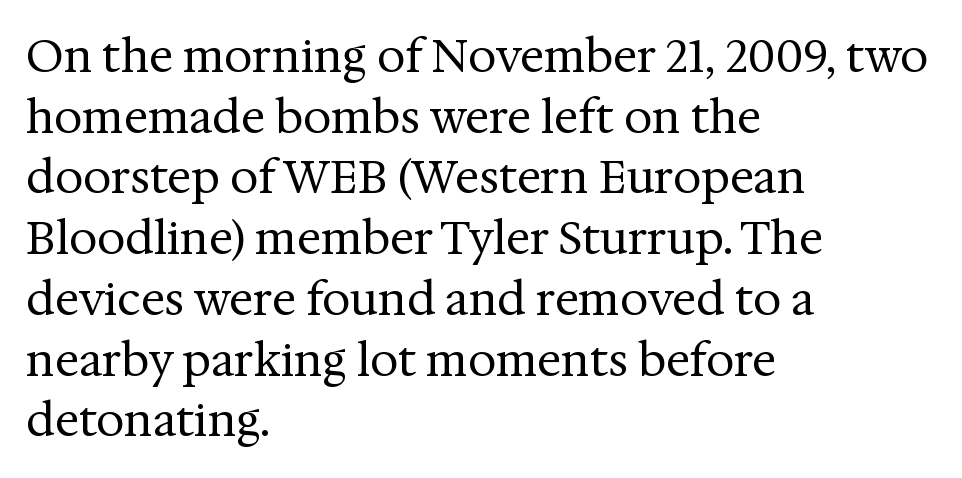
Every stem runs plumb, perpendicular to the baseline. Type style note: has serifs. The gaps between neighbouring characters are ordinary and unremarkable. Only glyphs here, with clear space below each row. The weight tops out at a normal text grade. Think of a printed novel: that variable character pitch is what you see here.
